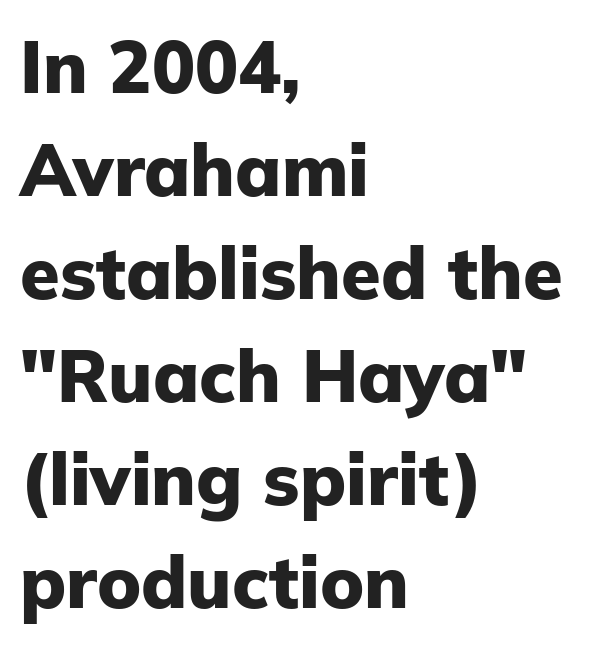
The image shows 72 px heavy sans-serif type, upright; set left-aligned, normal line spacing (1.43x), normal letter spacing, not underlined; low stroke contrast and a medium x-height.
